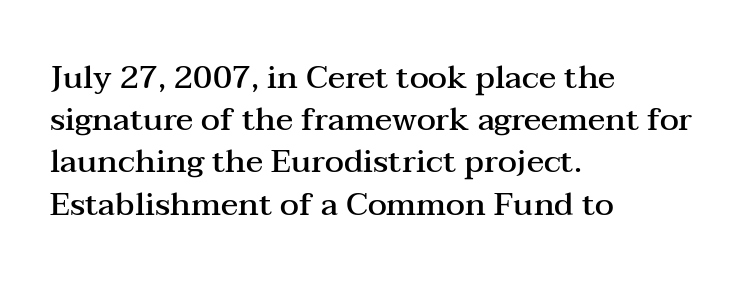
{"serif": "yes", "italic": "no", "bold": "semi", "weight": "semibold", "width": "wide", "stroke_contrast": "medium", "x_height": "medium", "monospaced": "no", "underline": "no", "align": "left", "line_spacing": "normal", "line_spacing_ratio": 1.32, "letter_spacing": "normal", "letter_spacing_em": 0.0, "glyph_px": 32}
